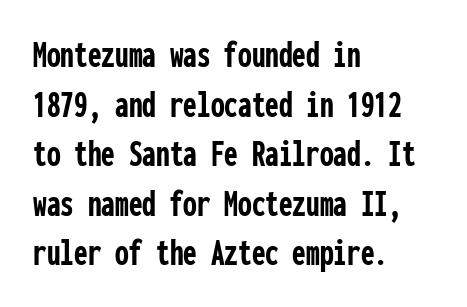
What stands out about the letter spacing? Nothing — it is the standard amount. No feet cap the strokes, marking this as sans-serif type. If you drew a line through each stem, it would be perfectly vertical. Each line starts at the same left margin while the right side varies.
